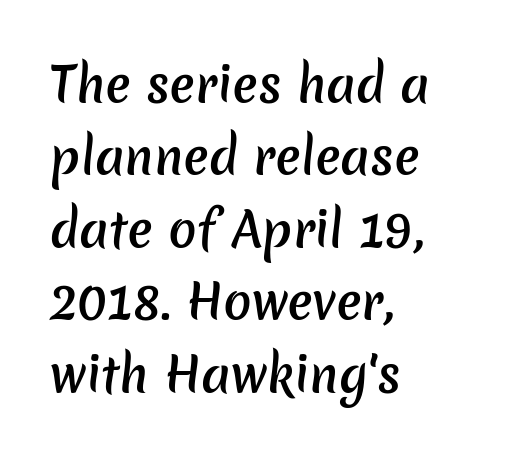
{"serif": "no", "bold": "semi", "weight": "semibold", "width": "normal", "stroke_contrast": "low", "x_height": "medium", "monospaced": "no", "underline": "no", "align": "left", "line_spacing": "normal", "line_spacing_ratio": 1.54, "letter_spacing": "normal", "letter_spacing_em": 0.0, "glyph_px": 47}
